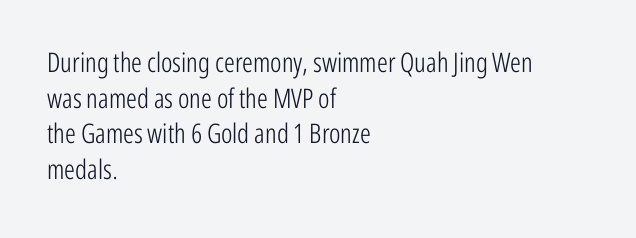
Q: Is the text bold? A: No.
Q: Is the text italic (slanted)? A: No, it is upright.
Q: Is the text underlined? A: No.
Q: How is the paragraph aligned? A: Left-aligned.
Q: Is the spacing between letters normal or unusually wide? A: Normal.
Q: Is the spacing between lines tight, normal or loose? A: Normal.
